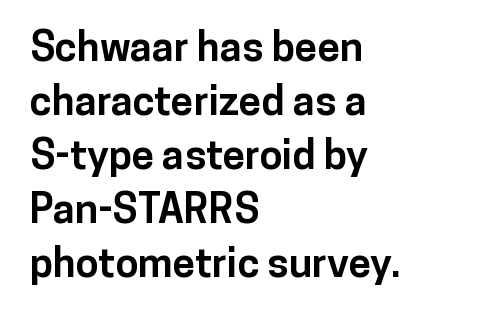
{"serif": "no", "italic": "no", "bold": "yes", "weight": "bold", "width": "normal", "stroke_contrast": "low", "x_height": "medium", "monospaced": "no", "underline": "no", "align": "left", "line_spacing": "normal", "line_spacing_ratio": 1.32, "letter_spacing": "normal", "letter_spacing_em": 0.0, "glyph_px": 41}
